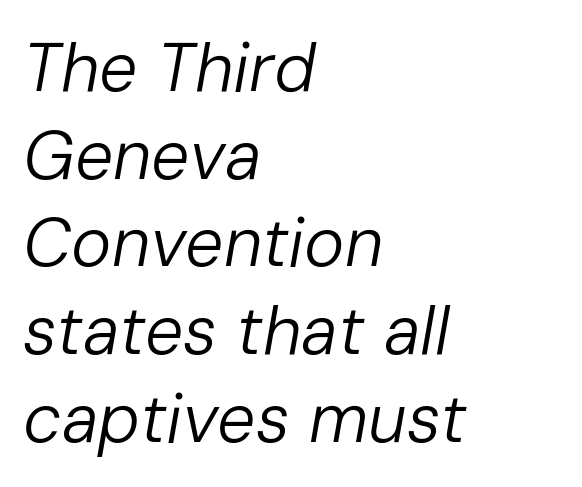
{"italic": "yes", "lean": "right", "slant_degrees": 10, "bold": "no", "weight": "regular", "width": "normal", "stroke_contrast": "low", "x_height": "medium", "monospaced": "no", "underline": "no", "align": "left", "line_spacing": "normal", "line_spacing_ratio": 1.29, "letter_spacing": "normal", "letter_spacing_em": 0.0, "glyph_px": 68}
